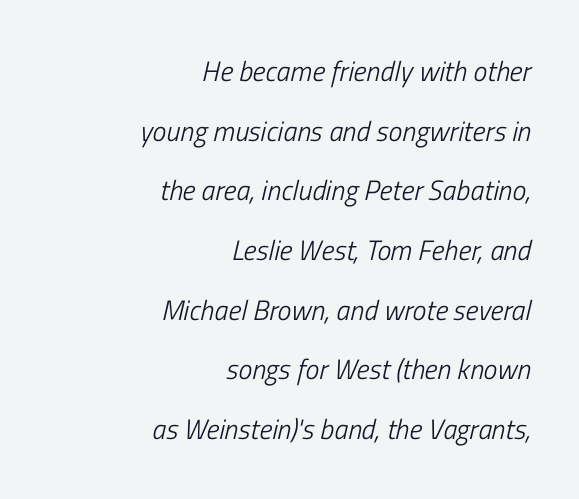
The image shows 28 px light, condensed type, italic (leaning right); set right-aligned, loose line spacing (2.13x), normal letter spacing, not underlined; low stroke contrast and a medium x-height.
